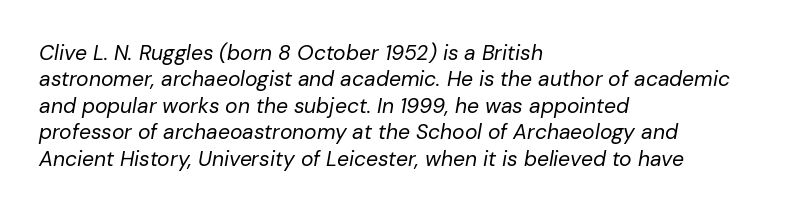
Between one letter and the next there's only the usual sliver of space. Caption: face not bold, strokes unweighted. The words here are not underlined. Where is the straight margin? On the left. The letters are slanted; this is an italic face. Regarding leading, the lines here are spaced in the standard way.
